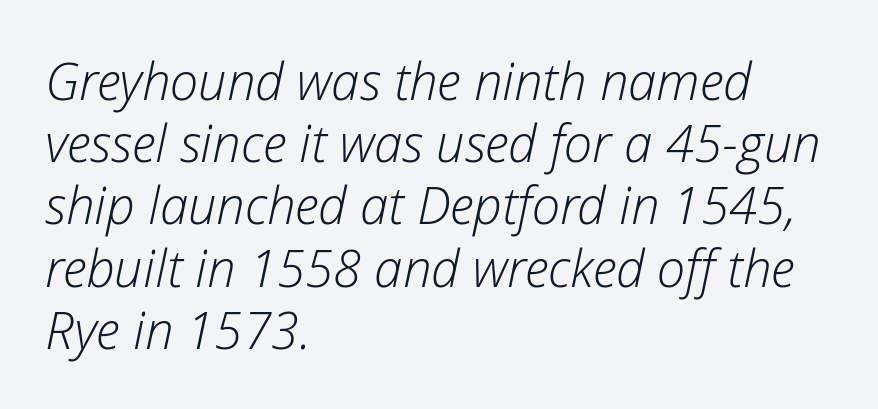
The image shows 51 px light type, italic (leaning right); set left-aligned, line spacing 1.22x, normal letter spacing, not underlined; low stroke contrast and a medium x-height.
